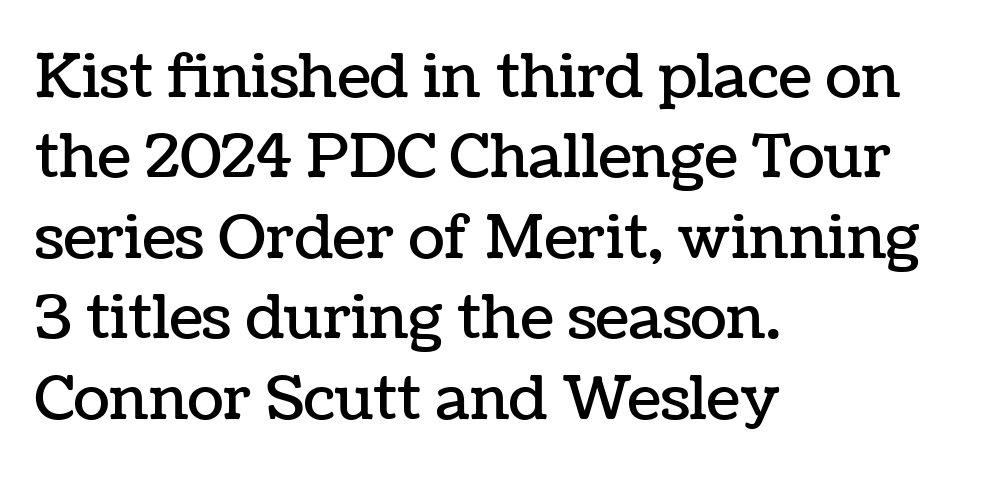
The image shows 60 px text type, upright; set left-aligned, normal line spacing (1.34x), normal letter spacing, not underlined; low stroke contrast and a medium x-height.
